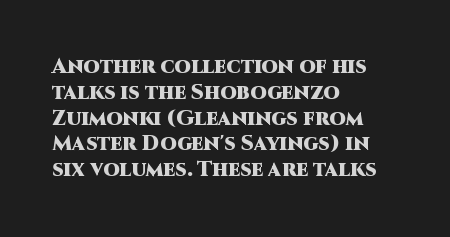
{"italic": "no", "bold": "yes", "underline": "no", "align": "left", "line_spacing_ratio": 1.23, "letter_spacing": "normal", "letter_spacing_em": 0.0, "glyph_px": 21}
